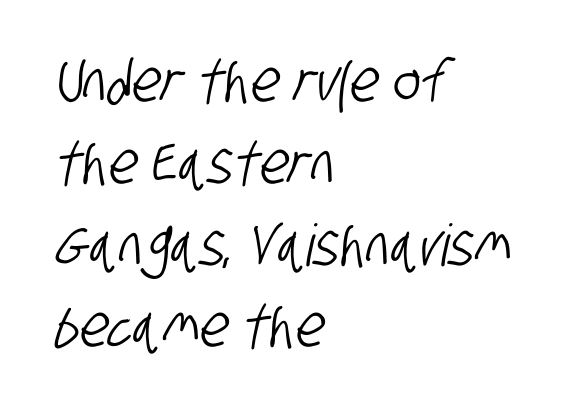
The rendering uses natural spacing where letterforms have individual widths. This rendering employs a face without finishing strokes, i.e., a sans-serif. In terms of leading, this rendering sits right in the middle. Nobody touched the tracking dial on this one. The foot of each line stays bare and open. Casual observation: everything's shoved over to the left.
